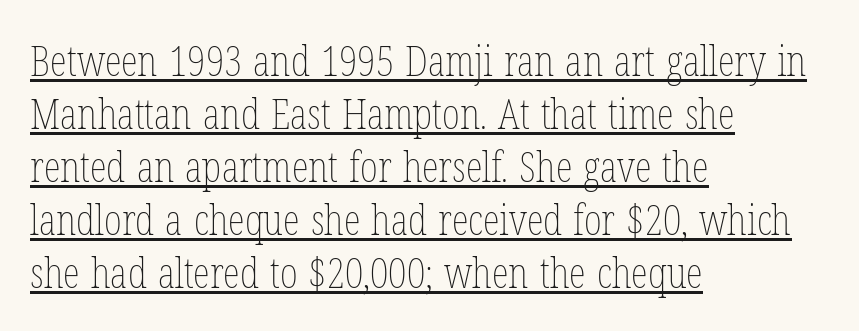
The image shows 43 px thin, condensed type, upright; set left-aligned, line spacing 1.23x, normal letter spacing, underlined; low stroke contrast and a medium x-height.
